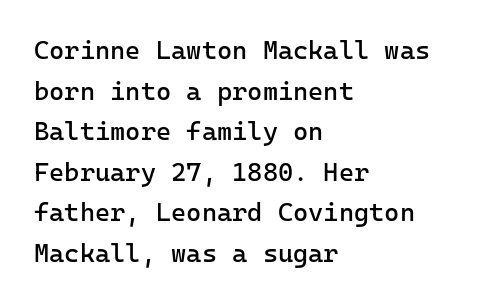
The image shows 26 px text type, upright; set left-aligned, normal line spacing (1.56x), normal letter spacing, not underlined.
